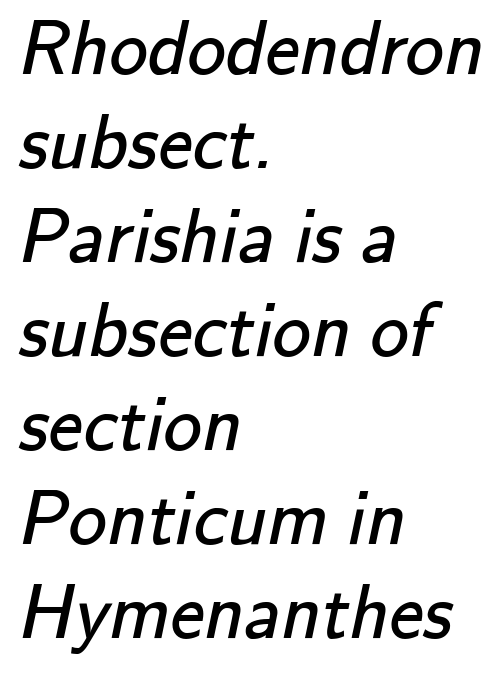
Q: Is the text bold? A: No.
Q: Is the typeface a serif or a sans-serif typeface? A: Sans-serif.
Q: Is the text underlined? A: No.
Q: How is the paragraph aligned? A: Left-aligned.
Q: Is the spacing between letters normal or unusually wide? A: Normal.
Q: Width (condensed, normal, or wide)? A: Normal.
Q: Stroke contrast? A: Low.
Q: x-height? A: Small.
Q: Monospaced? A: No.
